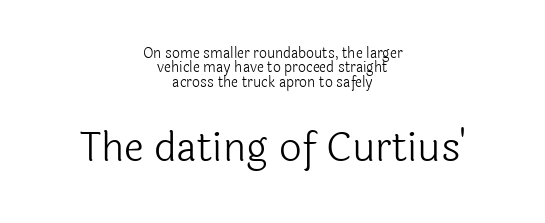
The image shows 40 px light sans-serif type, upright; set centered, tight line spacing (1.03x), normal letter spacing, not underlined; the second (bottom) block is 2.86x larger; a medium x-height.
